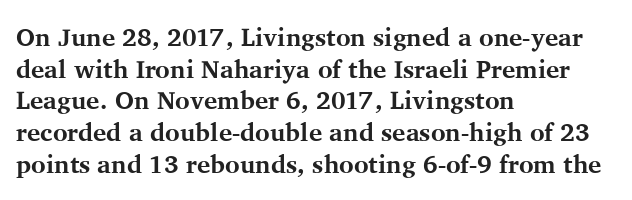
Q: Is the text bold? A: Yes.
Q: Is the text italic (slanted)? A: No, it is upright.
Q: Is the text underlined? A: No.
Q: How is the paragraph aligned? A: Left-aligned.
Q: Is the spacing between letters normal or unusually wide? A: Normal.
Q: Is the spacing between lines tight, normal or loose? A: Normal.
